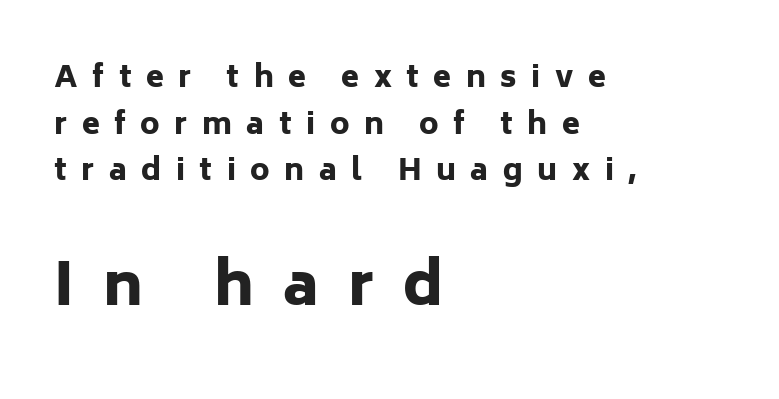
{"serif": "no", "italic": "no", "bold": "yes", "weight": "heavy", "width": "normal", "stroke_contrast": "low", "x_height": "medium", "monospaced": "no", "underline": "no", "align": "left", "line_spacing": "normal", "line_spacing_ratio": 1.61, "letter_spacing": "wide", "letter_spacing_em": 0.5, "larger_block": "second", "size_ratio": 2.0, "glyph_px": 58}
